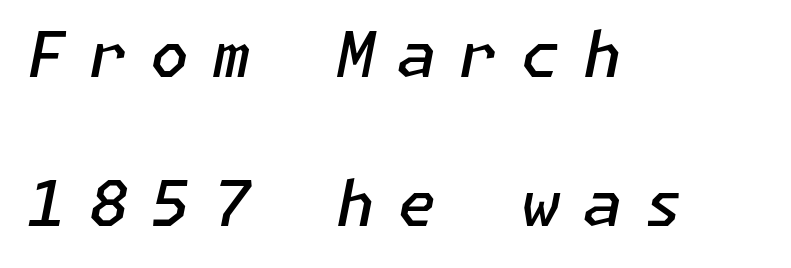
The image shows 63 px semibold type, italic (leaning right); set left-aligned, loose line spacing (2.37x), unusually wide letter spacing (+0.36 em), not underlined; low stroke contrast and a medium x-height.
